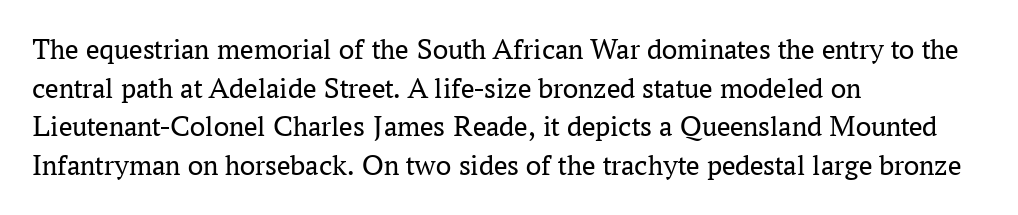
A typesetter would call this proportional, since set widths differ per character. Caption: standard tracking, unaltered. Unlike italic type, these characters show no tilt at all. Serifs: yes, visible at the terminals of the letterforms.
